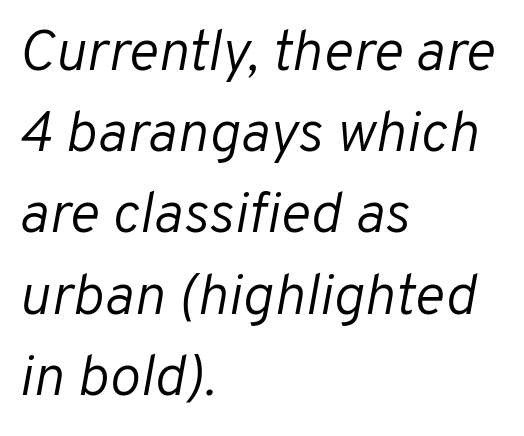
{"italic": "yes", "lean": "right", "slant_degrees": 10, "bold": "no", "weight": "light", "width": "normal", "stroke_contrast": "low", "x_height": "medium", "monospaced": "no", "underline": "no", "align": "left", "line_spacing": "normal", "line_spacing_ratio": 1.4, "letter_spacing": "normal", "letter_spacing_em": 0.0, "glyph_px": 58}
